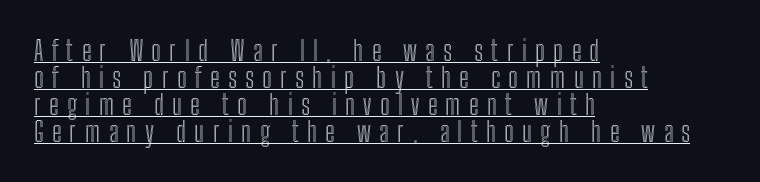
The image shows 27 px text type, upright; set left-aligned, tight line spacing (1.0x), unusually wide letter spacing (+0.31 em), underlined.
